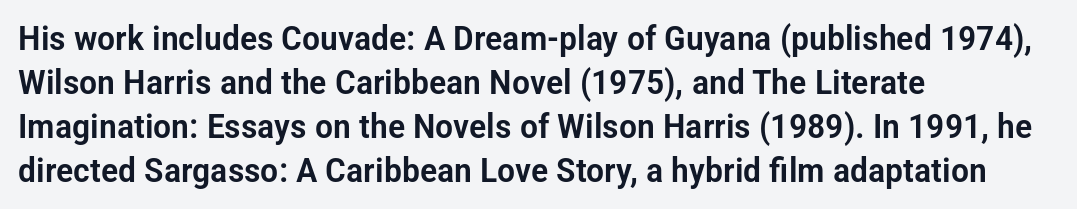
You could not count columns in this text — the font is proportionally spaced. Inter-character spacing is left at the font's built-in metrics. In CSS terms this would be text-align: left. Nobody drew a line under any word here. If you drew a line through each stem, it would be perfectly vertical. Check where the strokes stop: nothing finishes them off — pure sans.
